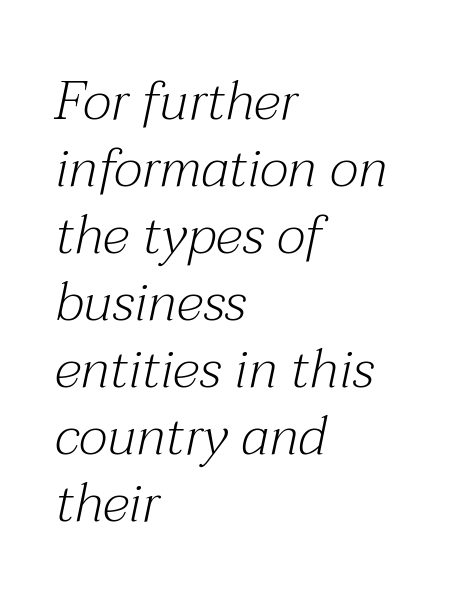
The image shows 54 px light serif type, italic (leaning right); set left-aligned, line spacing 1.24x, normal letter spacing, not underlined; medium stroke contrast and a medium x-height.
